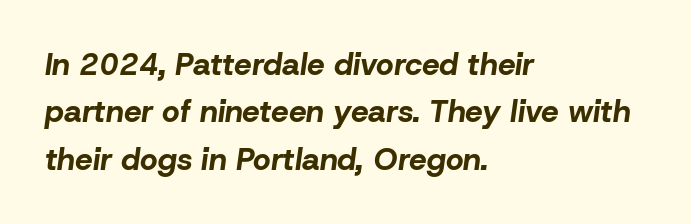
Q: Is the text bold? A: Yes.
Q: Is the text italic (slanted)? A: Yes, it leans right by about 8 degrees.
Q: Is the text underlined? A: No.
Q: How is the paragraph aligned? A: Left-aligned.
Q: Is the spacing between letters normal or unusually wide? A: Normal.
Q: Is the spacing between lines tight, normal or loose? A: Normal.
Q: Width (condensed, normal, or wide)? A: Normal.
Q: Stroke contrast? A: Low.
Q: x-height? A: Medium.
Q: Monospaced? A: No.
